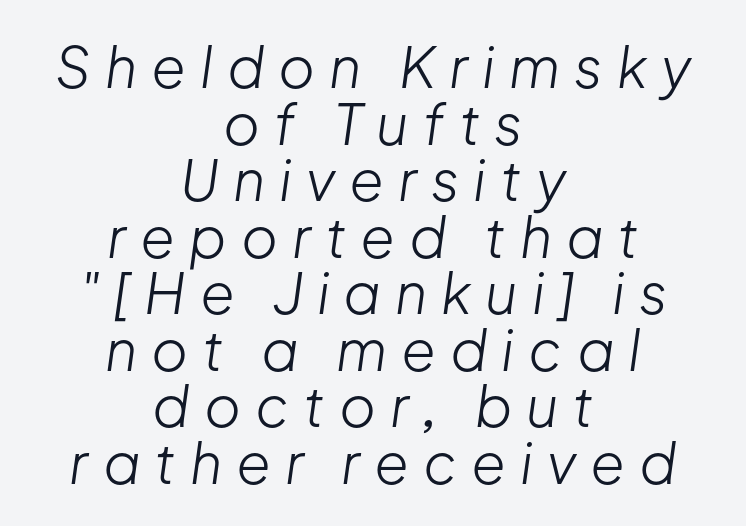
{"italic": "yes", "lean": "right", "slant_degrees": 8, "bold": "no", "weight": "light", "width": "normal", "stroke_contrast": "low", "x_height": "medium", "monospaced": "no", "underline": "no", "align": "center", "line_spacing": "tight", "line_spacing_ratio": 1.01, "letter_spacing": "wide", "letter_spacing_em": 0.25, "glyph_px": 56}
